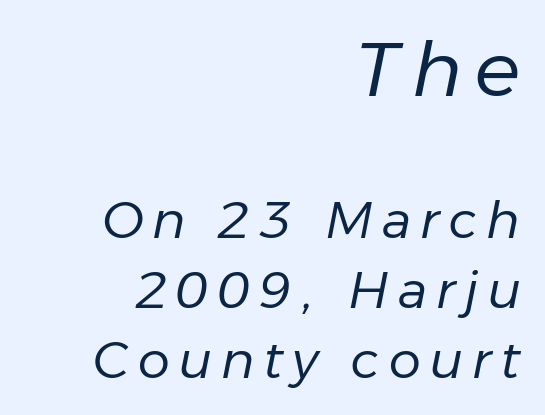
The image shows 76 px regular-weight type, italic (leaning right); set right-aligned, normal line spacing (1.37x), not underlined; the first (top) block is 1.49x larger; low stroke contrast and a medium x-height.
